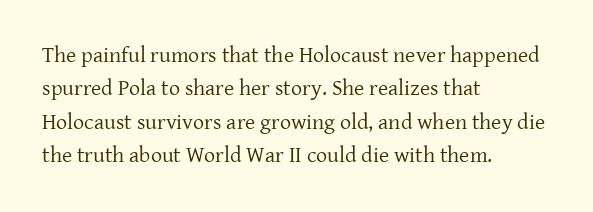
Q: Is the text bold? A: No.
Q: Is the text italic (slanted)? A: No, it is upright.
Q: Is the text underlined? A: No.
Q: How is the paragraph aligned? A: Left-aligned.
Q: Is the spacing between letters normal or unusually wide? A: Normal.
Q: Is the spacing between lines tight, normal or loose? A: Normal.
